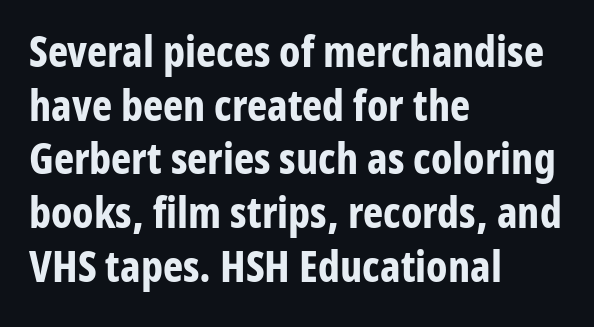
{"serif": "no", "italic": "no", "bold": "yes", "weight": "bold", "width": "condensed", "stroke_contrast": "low", "x_height": "medium", "monospaced": "no", "underline": "no", "align": "left", "line_spacing": "normal", "line_spacing_ratio": 1.25, "letter_spacing": "normal", "letter_spacing_em": 0.0, "glyph_px": 43}
